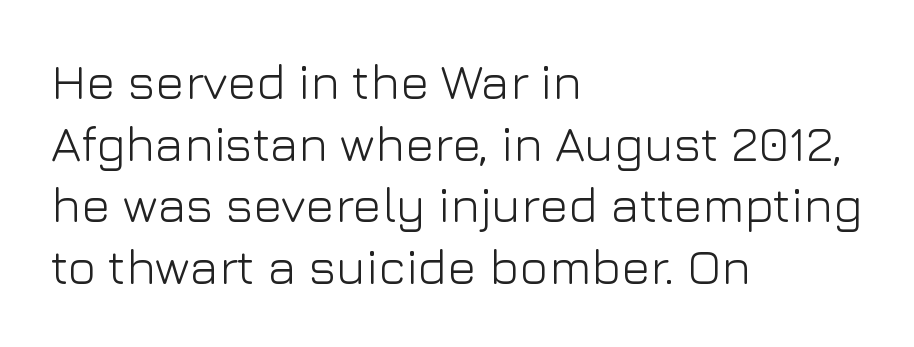
Q: Is the text bold? A: No.
Q: Is the text italic (slanted)? A: No, it is upright.
Q: Is the typeface a serif or a sans-serif typeface? A: Sans-serif.
Q: Is the text underlined? A: No.
Q: How is the paragraph aligned? A: Left-aligned.
Q: Is the spacing between letters normal or unusually wide? A: Normal.
Q: Is the spacing between lines tight, normal or loose? A: Normal.
Q: Width (condensed, normal, or wide)? A: Normal.
Q: Stroke contrast? A: Low.
Q: x-height? A: Medium.
Q: Monospaced? A: No.
